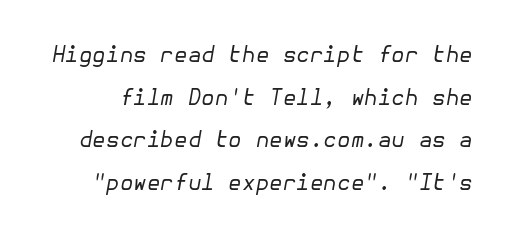
Q: Is the text bold? A: No.
Q: Is the text italic (slanted)? A: Yes, it leans right by about 10 degrees.
Q: Is the text underlined? A: No.
Q: Is the spacing between letters normal or unusually wide? A: Normal.
Q: Is the spacing between lines tight, normal or loose? A: Loose.
